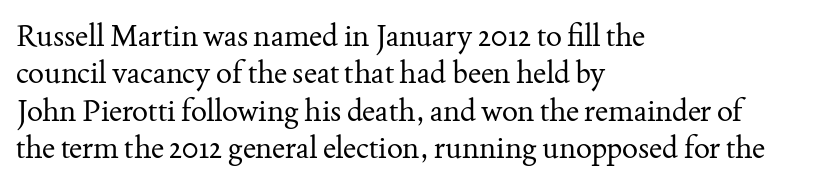
Q: Is the text bold? A: No.
Q: Is the text italic (slanted)? A: No, it is upright.
Q: Is the typeface a serif or a sans-serif typeface? A: Serif.
Q: Is the text underlined? A: No.
Q: How is the paragraph aligned? A: Left-aligned.
Q: Is the spacing between letters normal or unusually wide? A: Normal.
Q: Is the spacing between lines tight, normal or loose? A: Normal.
Q: Width (condensed, normal, or wide)? A: Normal.
Q: Stroke contrast? A: Medium.
Q: x-height? A: Small.
Q: Monospaced? A: No.
